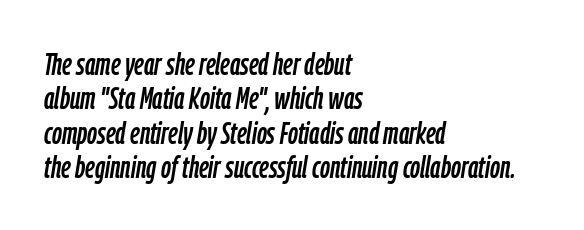
The image shows 31 px condensed type, italic (leaning right); set left-aligned, tight line spacing (1.11x), normal letter spacing, not underlined; low stroke contrast and a medium x-height.
